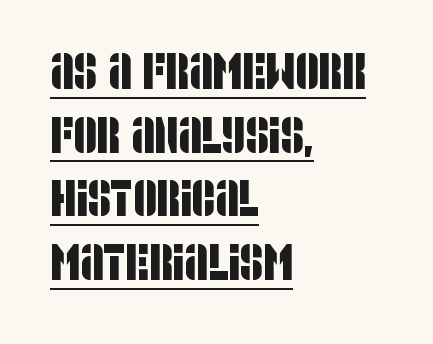
Q: Is the typeface a serif or a sans-serif typeface? A: Sans-serif.
Q: Is the text underlined? A: Yes.
Q: How is the paragraph aligned? A: Left-aligned.
Q: Is the spacing between letters normal or unusually wide? A: Normal.
Q: Is the spacing between lines tight, normal or loose? A: Normal.
Q: Width (condensed, normal, or wide)? A: Condensed.
Q: Stroke contrast? A: Low.
Q: x-height? A: Large.
Q: Monospaced? A: No.
